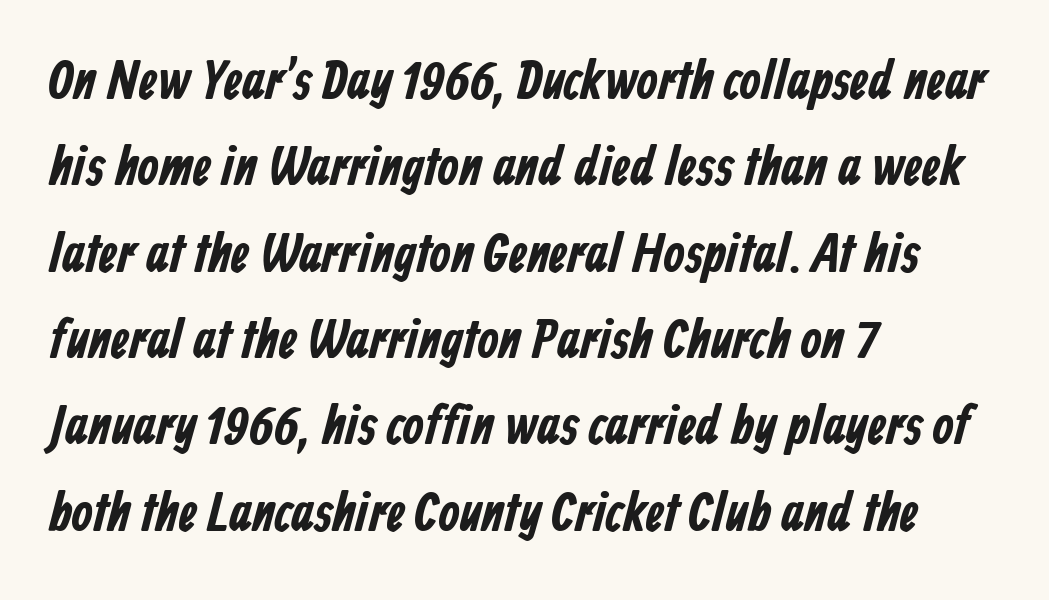
{"serif": "no", "bold": "yes", "weight": "bold", "width": "condensed", "stroke_contrast": "low", "x_height": "medium", "monospaced": "no", "underline": "no", "align": "left", "line_spacing": "normal", "line_spacing_ratio": 1.57, "letter_spacing": "normal", "letter_spacing_em": 0.0, "glyph_px": 55}
